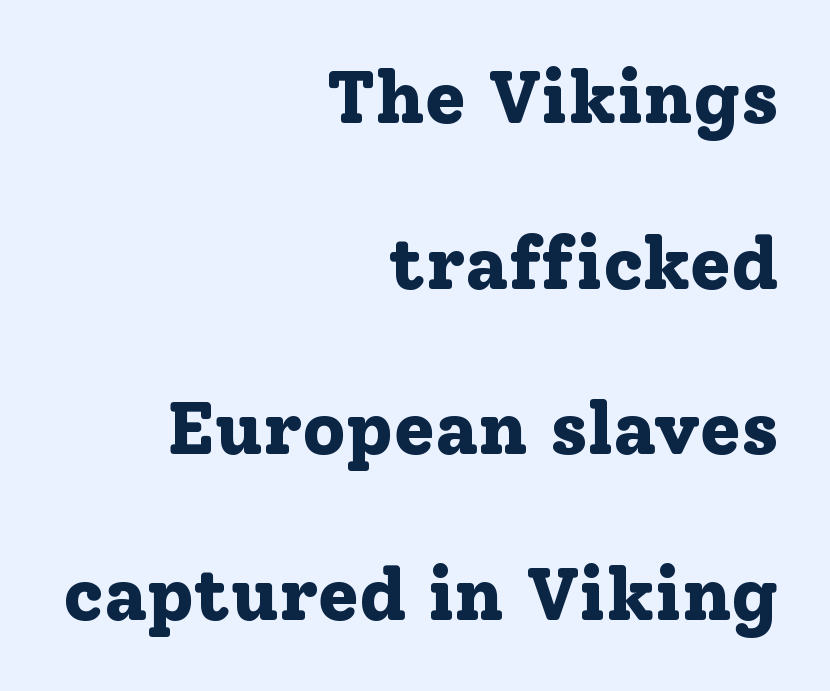
Proportional: the letters do not fall into vertical columns. Notice how thick the strokes are: this is what a full bold looks like. This sample uses an upright cut, with every glyph sitting square on the baseline. Standard letterfit; no display-style spreading of the glyphs.
